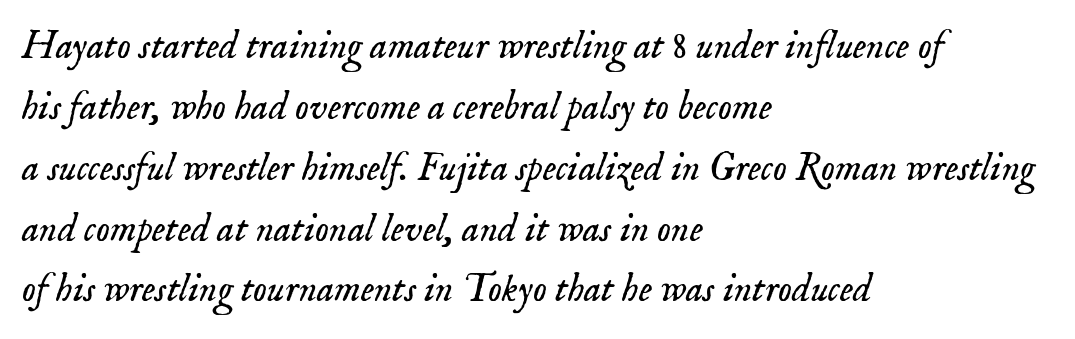
Q: Is the text bold? A: No.
Q: Is the text italic (slanted)? A: Yes, it leans right by about 18 degrees.
Q: Is the typeface a serif or a sans-serif typeface? A: Serif.
Q: Is the text underlined? A: No.
Q: How is the paragraph aligned? A: Left-aligned.
Q: Is the spacing between letters normal or unusually wide? A: Normal.
Q: Is the spacing between lines tight, normal or loose? A: Normal.
Q: Width (condensed, normal, or wide)? A: Normal.
Q: Stroke contrast? A: Low.
Q: x-height? A: Small.
Q: Monospaced? A: No.
